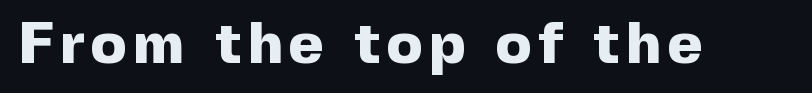
The image shows 59 px heavy sans-serif type, upright; set not underlined; a medium x-height.
